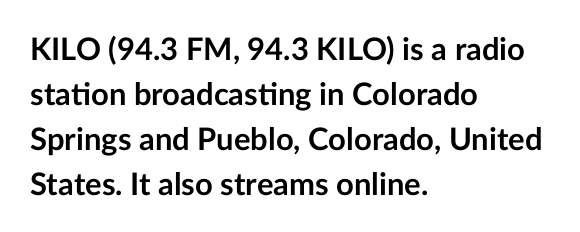
Q: Is the text bold? A: Yes.
Q: Is the text italic (slanted)? A: No, it is upright.
Q: Is the typeface a serif or a sans-serif typeface? A: Sans-serif.
Q: Is the text underlined? A: No.
Q: How is the paragraph aligned? A: Left-aligned.
Q: Is the spacing between letters normal or unusually wide? A: Normal.
Q: Is the spacing between lines tight, normal or loose? A: Normal.
Q: Width (condensed, normal, or wide)? A: Normal.
Q: Stroke contrast? A: Low.
Q: x-height? A: Medium.
Q: Monospaced? A: No.
